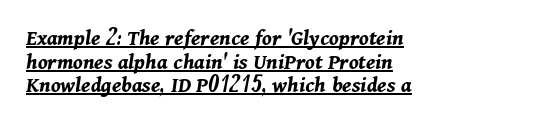
{"italic": "yes", "lean": "right", "slant_degrees": 11, "bold": "yes", "underline": "yes", "align": "left", "line_spacing": "tight", "line_spacing_ratio": 1.03, "letter_spacing": "normal", "letter_spacing_em": 0.0, "glyph_px": 23}
